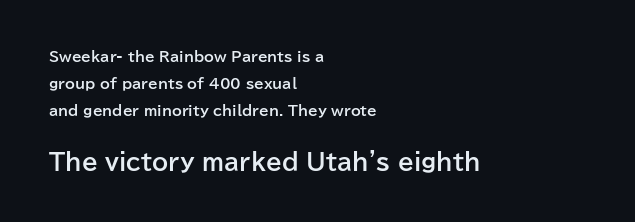
{"italic": "no", "bold": "yes", "underline": "no", "align": "left", "line_spacing": "loose", "line_spacing_ratio": 1.94, "letter_spacing": "normal", "letter_spacing_em": 0.0, "larger_block": "second", "size_ratio": 1.64, "glyph_px": 23}
